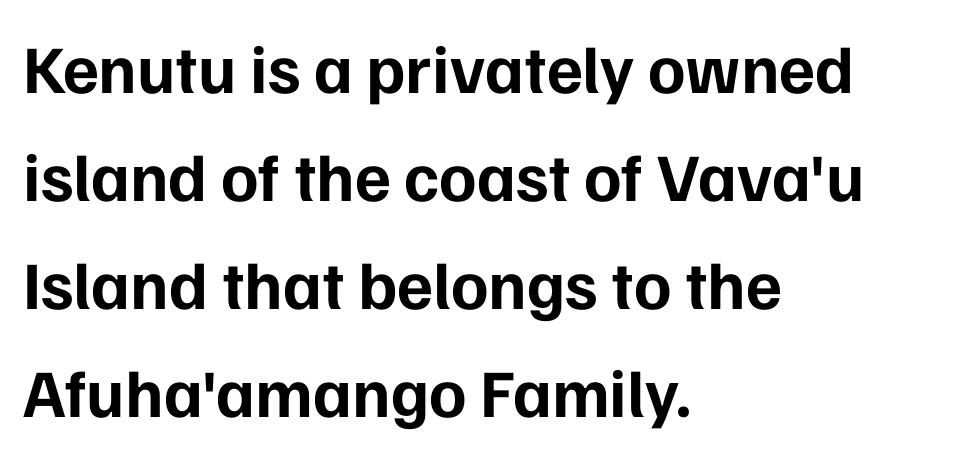
Q: Is the text bold? A: Yes.
Q: Is the text italic (slanted)? A: No, it is upright.
Q: Is the typeface a serif or a sans-serif typeface? A: Sans-serif.
Q: Is the text underlined? A: No.
Q: How is the paragraph aligned? A: Left-aligned.
Q: Is the spacing between letters normal or unusually wide? A: Normal.
Q: Is the spacing between lines tight, normal or loose? A: Normal.
Q: Width (condensed, normal, or wide)? A: Normal.
Q: Stroke contrast? A: Low.
Q: x-height? A: Medium.
Q: Monospaced? A: No.
